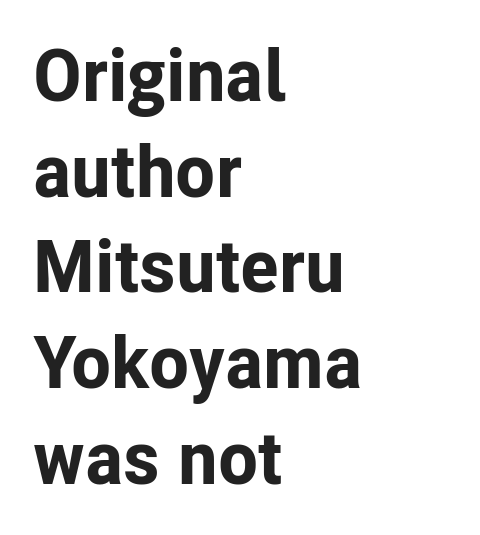
The compositor pushed each line to the left boundary. Stroke terminals: plain, sans-serif. Descenders hang freely into open space. This block has exactly the height ordinary leading produces. A typesetter would call this zero additional tracking.
